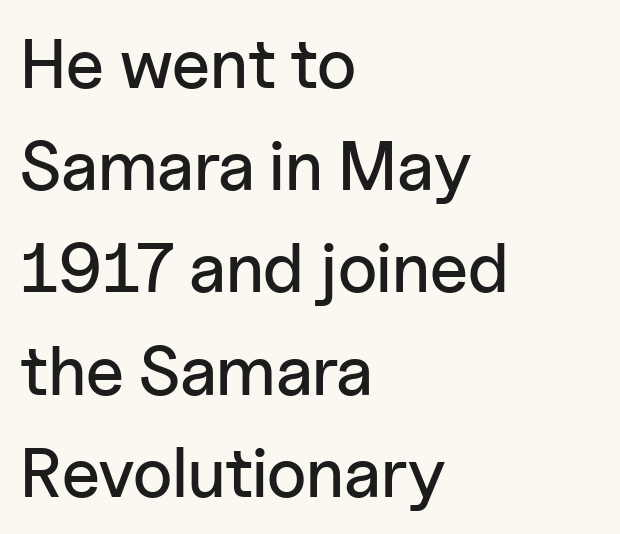
The letterforms sit shoulder to shoulder at normal distance. A typesetter would call this proportional, since set widths differ per character. The paragraph has a hard left edge and a soft right edge. A typesetter would call this leading conventional body-copy spacing. These lines are composed in type without serifs.
